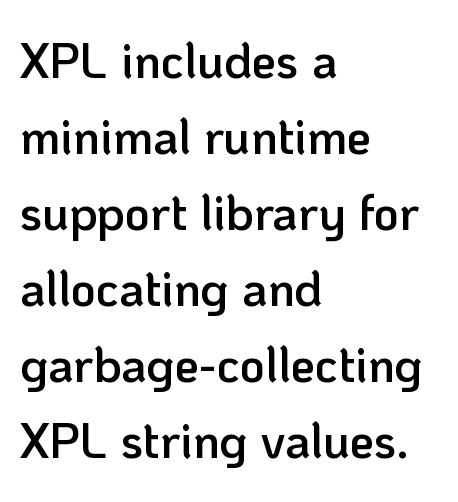
Q: Is the text bold? A: Semi-bold.
Q: Is the text italic (slanted)? A: No, it is upright.
Q: Is the typeface a serif or a sans-serif typeface? A: Sans-serif.
Q: Is the text underlined? A: No.
Q: How is the paragraph aligned? A: Left-aligned.
Q: Is the spacing between letters normal or unusually wide? A: Normal.
Q: Is the spacing between lines tight, normal or loose? A: Normal.
Q: Width (condensed, normal, or wide)? A: Normal.
Q: Stroke contrast? A: Low.
Q: x-height? A: Medium.
Q: Monospaced? A: No.
